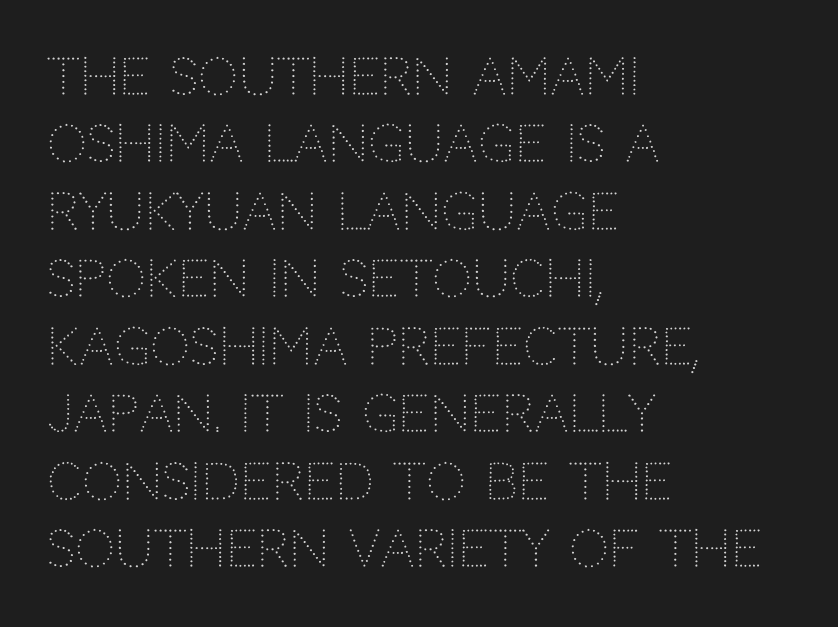
Tracking value appears to be zero — textbook default spacing. Designer's note — italics off, roman on. Here the designer chose a conventional face with non-uniform glyph widths. What kind of face is this? One without serifs — a sans. Teacher's note: observe the even left margin — that is flush-left alignment.
